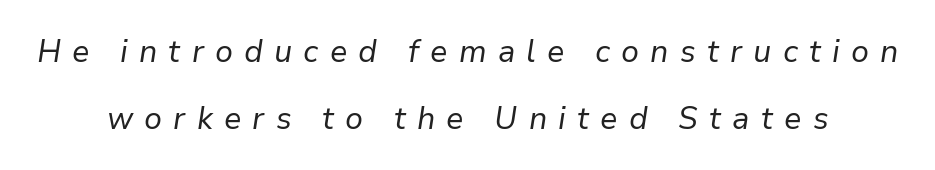
The image shows 31 px regular-weight type, italic (leaning right); set centered, loose line spacing (2.16x), unusually wide letter spacing (+0.36 em), not underlined; low stroke contrast and a medium x-height.
